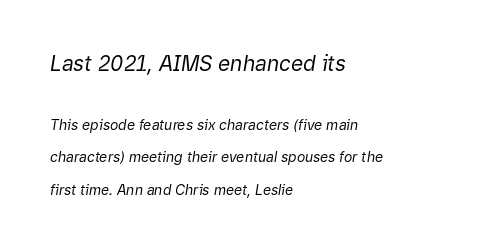
Q: Is the text bold? A: No.
Q: Is the text italic (slanted)? A: Yes, it leans right by about 9 degrees.
Q: Is the text underlined? A: No.
Q: How is the paragraph aligned? A: Left-aligned.
Q: Is the spacing between letters normal or unusually wide? A: Normal.
Q: Is the spacing between lines tight, normal or loose? A: Loose.
Q: Which block of text is set in a larger size, the first (top) or the second (bottom)? A: The first (top) one.
